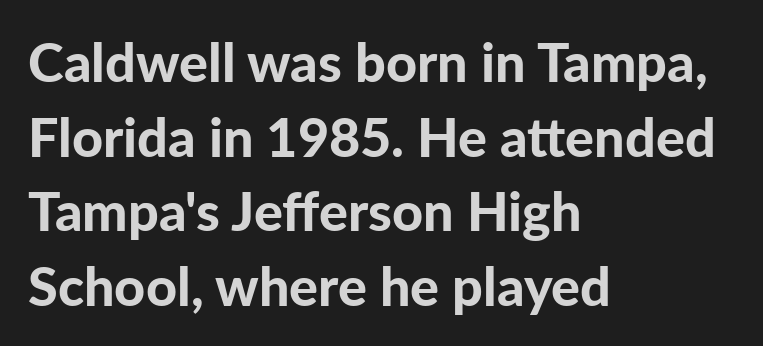
A typesetter would mark this as roman, not italic. The gap between lines stays unmarked. The face used here is proportionally spaced, like ordinary book or web type. On the weight axis this lands at bold, roughly 700. Observe the ordinary spacing: letters are neighbours, not strangers.
